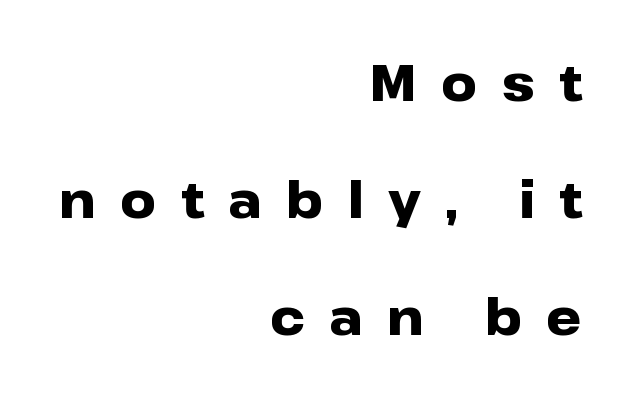
Someone cranked the tracking dial way up on this one. I'd call this a sans setting — the letters go barefoot. Bold? Absolutely — the strokes are thick and heavy. The paragraph shown leans on its right margin. Tall strokes in this sample are plumb rather than angled. Compared with typical paragraphs, the rows here are farther apart.
